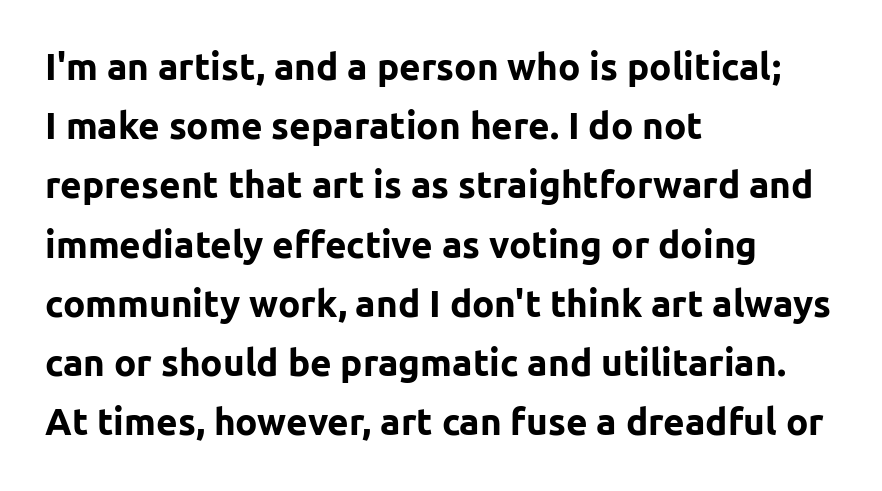
The image shows 37 px bold sans-serif type, upright; set left-aligned, normal line spacing (1.6x), normal letter spacing, not underlined; low stroke contrast and a medium x-height.
